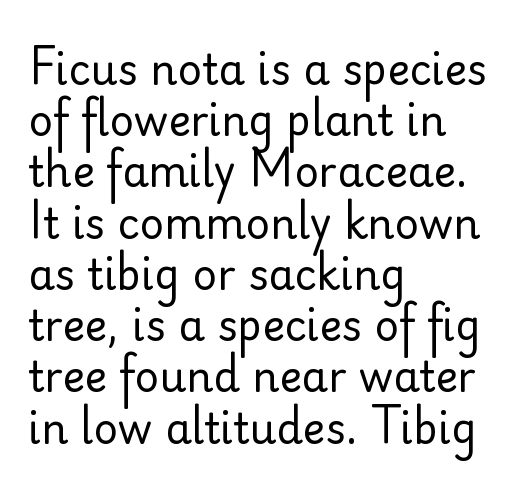
Characters follow at the spacing the type designer built in. Nothing sits at the stroke ends, so this counts as sans-serif. The passage shown is typed in a proportional face where columns would drift. Is the type heavy? It reads as light-to-regular instead.
